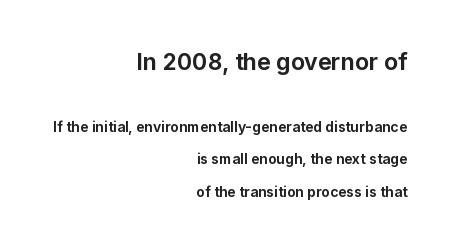
Two sizes are in play, and the larger belongs to the first block. This sample uses an upright cut, with every glyph sitting square on the baseline. Thick stems and heavy bowls — unmistakably bold. One glance says open: line gaps are wider than usual. The glyphs are unaccompanied by any horizontal stroke below them.
